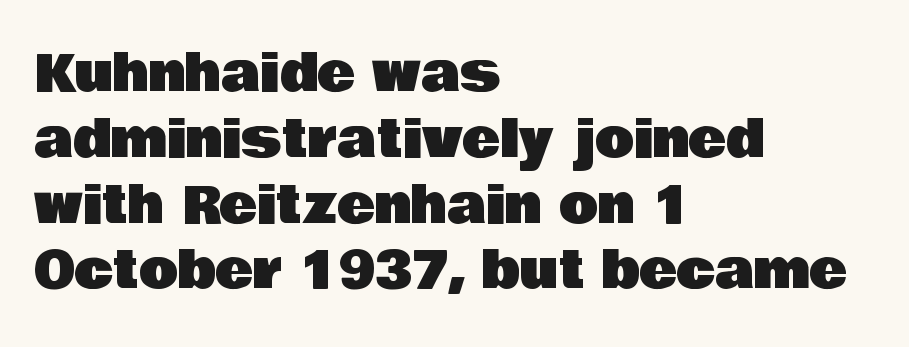
{"serif": "no", "italic": "no", "width": "normal", "stroke_contrast": "low", "x_height": "large", "monospaced": "no", "underline": "no", "align": "left", "line_spacing": "normal", "line_spacing_ratio": 1.29, "letter_spacing": "normal", "letter_spacing_em": 0.0, "glyph_px": 51}
